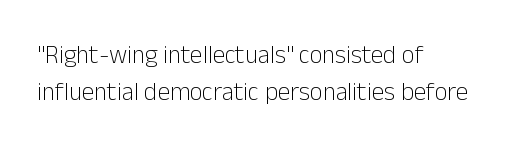
{"italic": "no", "bold": "no", "underline": "no", "align": "left", "line_spacing": "normal", "line_spacing_ratio": 1.47, "letter_spacing": "normal", "letter_spacing_em": 0.0, "glyph_px": 25}
